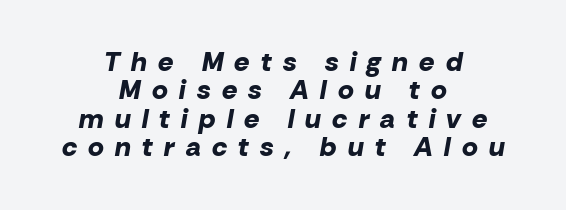
Q: Is the text bold? A: Yes.
Q: Is the text italic (slanted)? A: Yes, it leans right by about 10 degrees.
Q: Is the text underlined? A: No.
Q: How is the paragraph aligned? A: Centered.
Q: Is the spacing between letters normal or unusually wide? A: Unusually wide.
Q: Is the spacing between lines tight, normal or loose? A: Tight.
